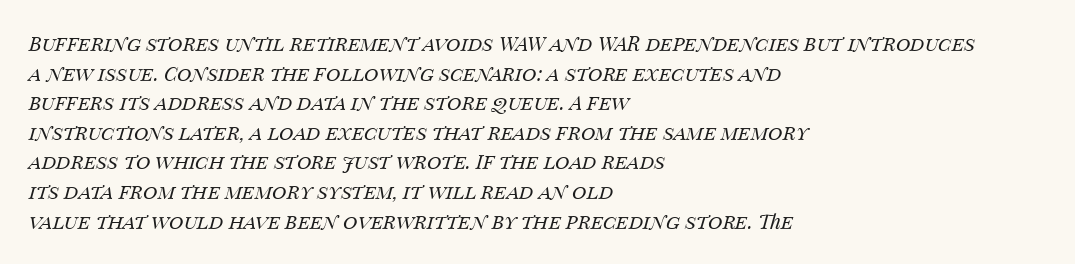
The image shows 20 px text type, italic (leaning right); set left-aligned, normal line spacing (1.48x), normal letter spacing, not underlined.
